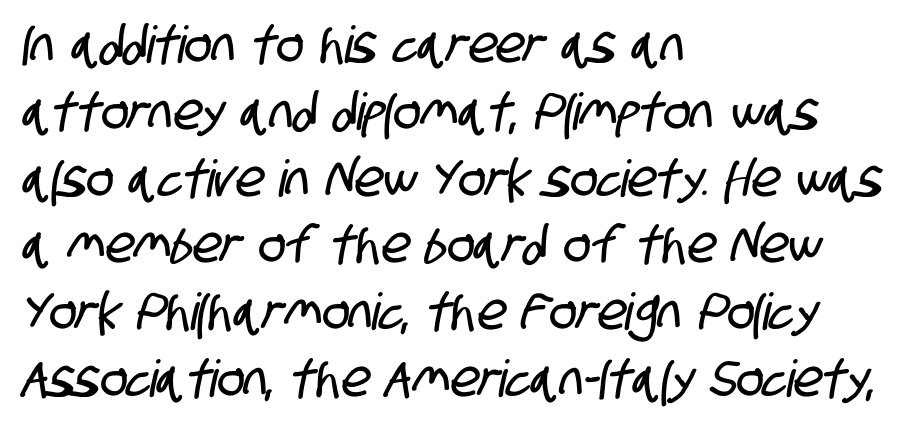
{"serif": "no", "width": "condensed", "stroke_contrast": "low", "x_height": "large", "monospaced": "no", "underline": "no", "align": "left", "line_spacing": "normal", "line_spacing_ratio": 1.31, "letter_spacing": "normal", "letter_spacing_em": 0.0, "glyph_px": 51}
